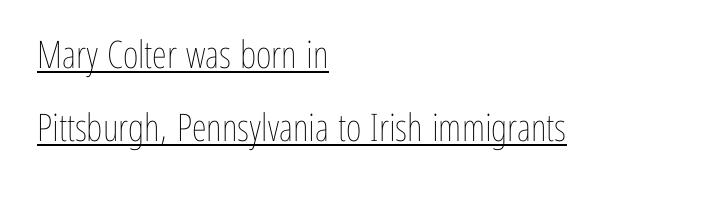
The image shows 38 px thin, condensed type, upright; set left-aligned, loose line spacing (1.91x), normal letter spacing, underlined; low stroke contrast and a medium x-height.
